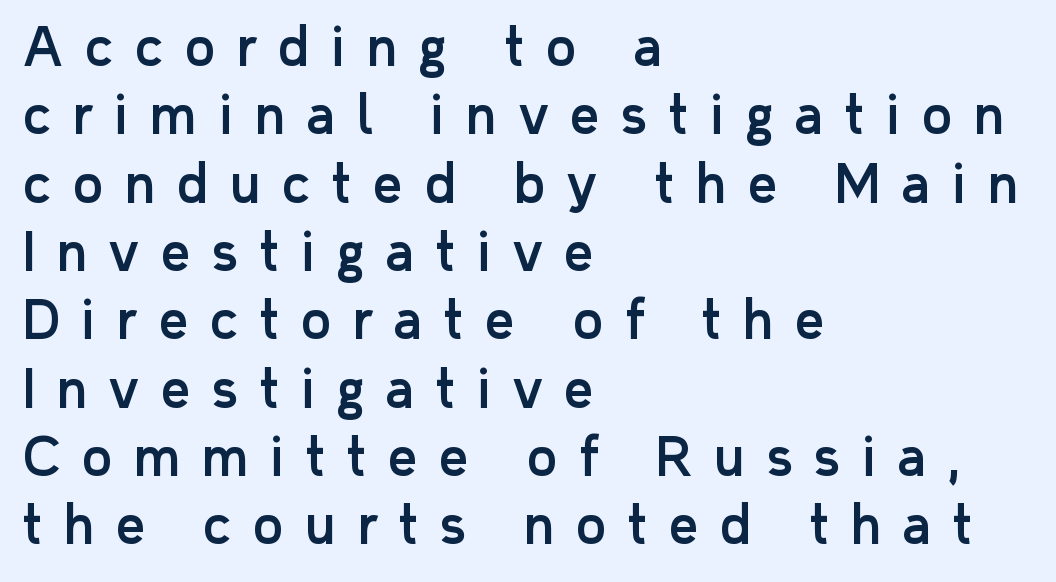
Q: Is the text italic (slanted)? A: No, it is upright.
Q: Is the typeface a serif or a sans-serif typeface? A: Sans-serif.
Q: Is the text underlined? A: No.
Q: How is the paragraph aligned? A: Left-aligned.
Q: Is the spacing between letters normal or unusually wide? A: Unusually wide.
Q: Is the spacing between lines tight, normal or loose? A: Normal.
Q: Width (condensed, normal, or wide)? A: Normal.
Q: Stroke contrast? A: Low.
Q: x-height? A: Medium.
Q: Monospaced? A: No.
